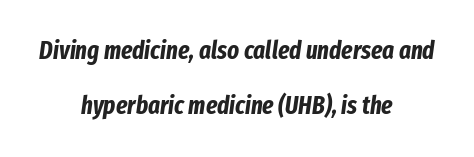
{"italic": "yes", "lean": "right", "slant_degrees": 8, "bold": "yes", "underline": "no", "align": "center", "line_spacing": "loose", "line_spacing_ratio": 2.22, "letter_spacing": "normal", "letter_spacing_em": 0.0, "glyph_px": 25}
